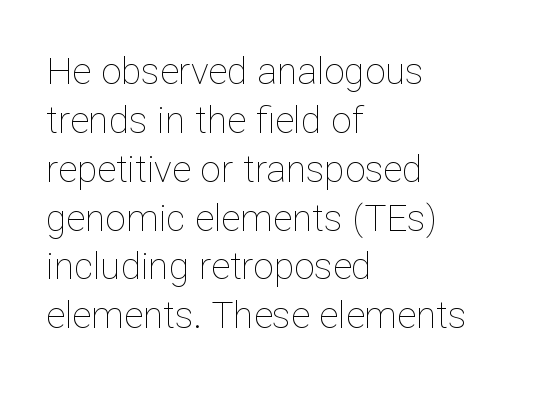
The image shows 37 px thin type, upright; set left-aligned, normal line spacing (1.32x), normal letter spacing, not underlined; low stroke contrast and a medium x-height.
